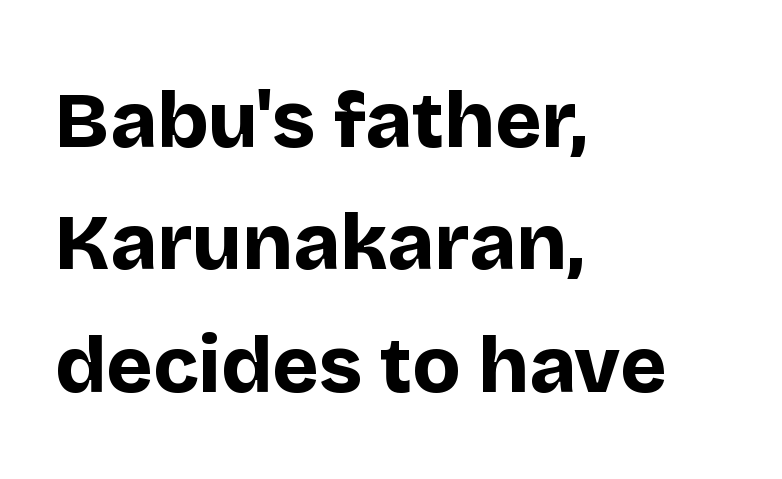
The image shows 79 px bold sans-serif type, upright; set left-aligned, normal line spacing (1.55x), normal letter spacing, not underlined; low stroke contrast and a large x-height.
